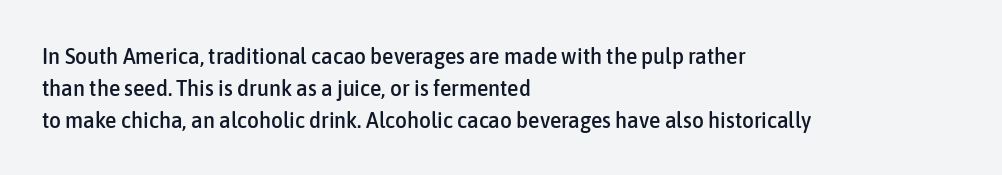
Q: Is the text italic (slanted)? A: No, it is upright.
Q: Is the text underlined? A: No.
Q: How is the paragraph aligned? A: Left-aligned.
Q: Is the spacing between letters normal or unusually wide? A: Normal.
Q: Is the spacing between lines tight, normal or loose? A: Normal.
